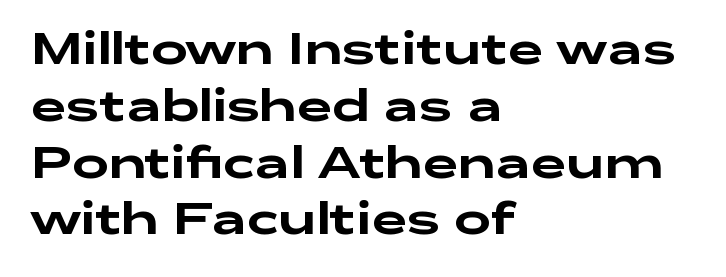
{"serif": "no", "italic": "no", "width": "wide", "stroke_contrast": "low", "x_height": "medium", "monospaced": "no", "underline": "no", "align": "left", "line_spacing": "normal", "line_spacing_ratio": 1.29, "letter_spacing": "normal", "letter_spacing_em": 0.0, "glyph_px": 44}
